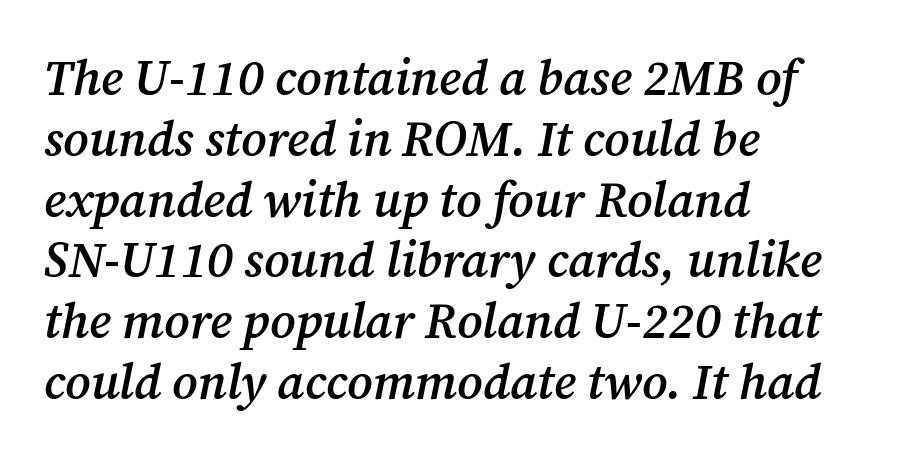
Character widths vary here, with narrow letters taking less room than wide ones. The lines in this sample share a left origin and differ only in where they stop. The face used here is a semibold: visibly heavier than regular, lighter than bold. Is the type slanted? Yes — the strokes lean at a clear angle.
